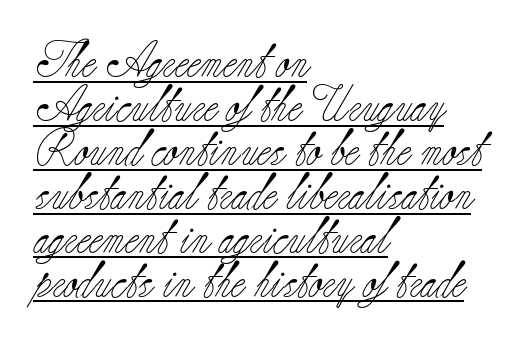
The image shows 36 px light serif type; set left-aligned, line spacing 1.22x, normal letter spacing, underlined; low stroke contrast and a small x-height.
